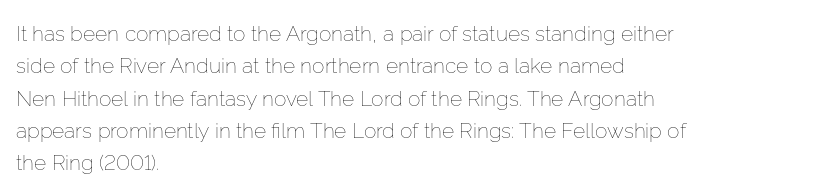
Q: Is the text bold? A: No.
Q: Is the text italic (slanted)? A: No, it is upright.
Q: Is the text underlined? A: No.
Q: How is the paragraph aligned? A: Left-aligned.
Q: Is the spacing between letters normal or unusually wide? A: Normal.
Q: Is the spacing between lines tight, normal or loose? A: Normal.
